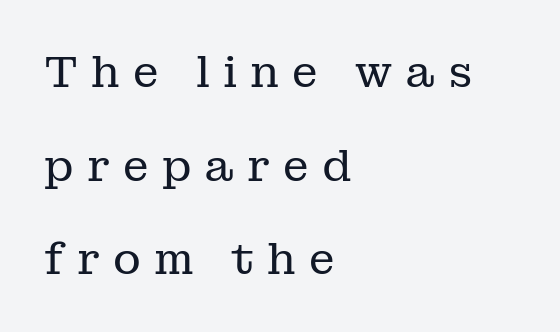
The image shows 43 px regular-weight serif type, upright; set left-aligned, loose line spacing (2.18x), unusually wide letter spacing (+0.3 em), not underlined; low stroke contrast and a medium x-height.
